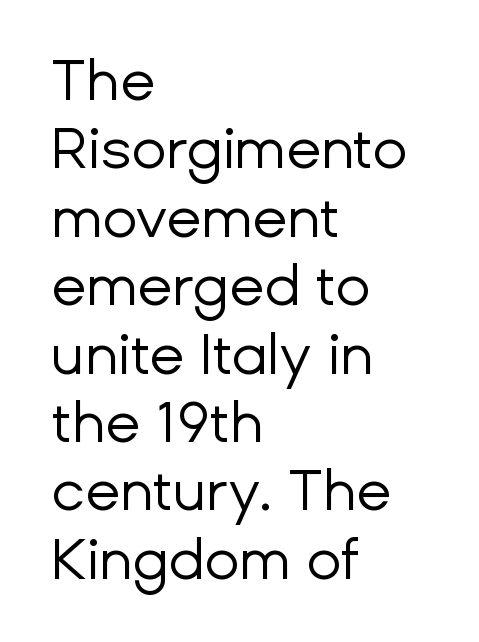
{"serif": "no", "italic": "no", "bold": "no", "weight": "regular", "width": "normal", "stroke_contrast": "low", "x_height": "medium", "monospaced": "no", "underline": "no", "align": "left", "line_spacing_ratio": 1.2, "letter_spacing": "normal", "letter_spacing_em": 0.0, "glyph_px": 57}
